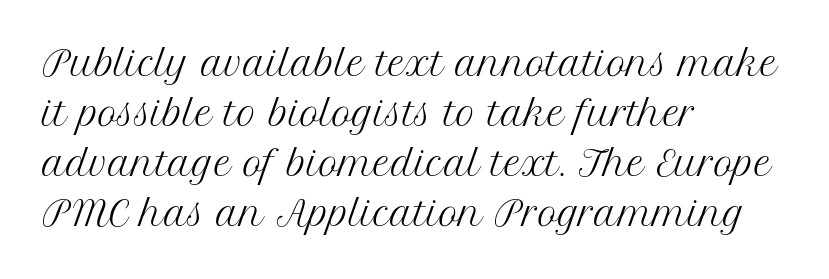
The image shows 33 px regular-weight type; set left-aligned, normal line spacing (1.52x), normal letter spacing, not underlined; medium stroke contrast and a medium x-height.
